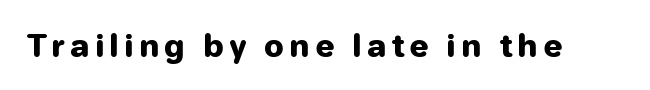
Q: Is the text bold? A: Yes.
Q: Is the text italic (slanted)? A: No, it is upright.
Q: Is the typeface a serif or a sans-serif typeface? A: Sans-serif.
Q: Is the text underlined? A: No.
Q: Width (condensed, normal, or wide)? A: Normal.
Q: Stroke contrast? A: Low.
Q: x-height? A: Medium.
Q: Monospaced? A: No.
